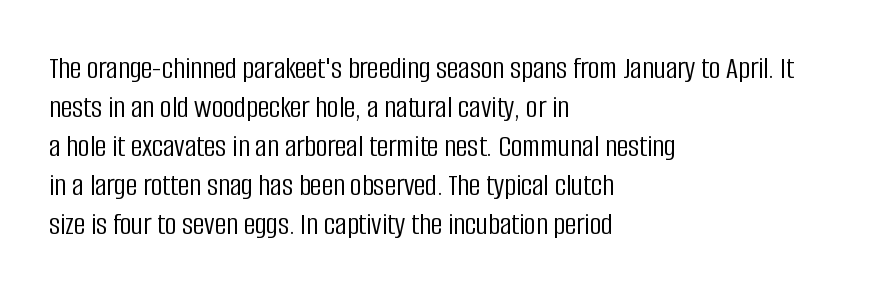
Q: Is the text bold? A: No.
Q: Is the text italic (slanted)? A: No, it is upright.
Q: Is the typeface a serif or a sans-serif typeface? A: Sans-serif.
Q: Is the text underlined? A: No.
Q: How is the paragraph aligned? A: Left-aligned.
Q: Is the spacing between letters normal or unusually wide? A: Normal.
Q: Width (condensed, normal, or wide)? A: Condensed.
Q: Stroke contrast? A: Low.
Q: x-height? A: Large.
Q: Monospaced? A: No.
